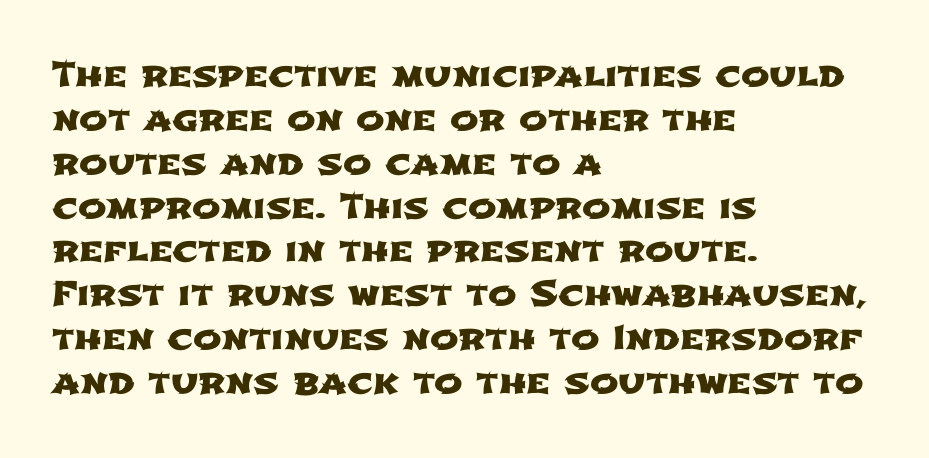
The image shows 34 px wide sans-serif type; set left-aligned, normal line spacing (1.29x), normal letter spacing, not underlined; low stroke contrast and a medium x-height.
